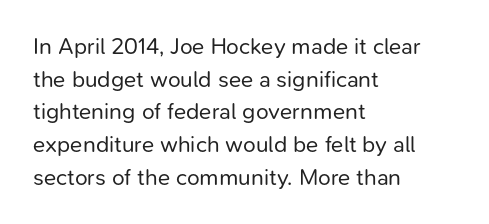
{"italic": "no", "bold": "no", "underline": "no", "align": "left", "line_spacing": "normal", "line_spacing_ratio": 1.42, "letter_spacing": "normal", "letter_spacing_em": 0.0, "glyph_px": 23}
